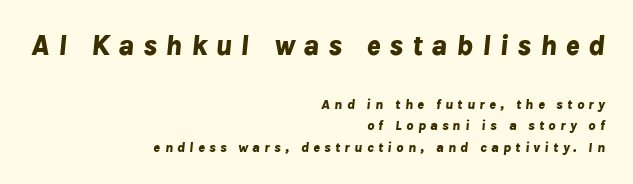
Q: Is the text bold? A: Yes.
Q: Is the text italic (slanted)? A: Yes, it leans right by about 8 degrees.
Q: Is the text underlined? A: No.
Q: How is the paragraph aligned? A: Right-aligned.
Q: Is the spacing between letters normal or unusually wide? A: Unusually wide.
Q: Is the spacing between lines tight, normal or loose? A: Normal.
Q: Which block of text is set in a larger size, the first (top) or the second (bottom)? A: The first (top) one.
Q: Width (condensed, normal, or wide)? A: Normal.
Q: Stroke contrast? A: Low.
Q: x-height? A: Medium.
Q: Monospaced? A: No.
